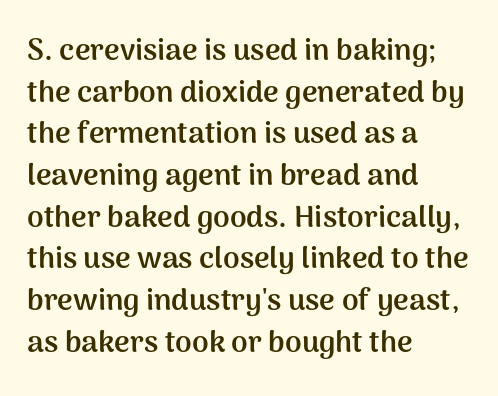
The space between consecutive lines is moderate. Posture: vertical. Students, note that the glyphs here touch the page at normal intervals. Proportional: the letters do not fall into vertical columns.
